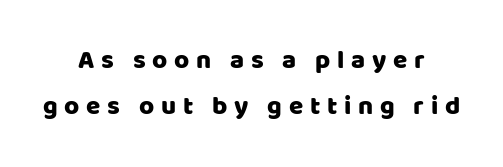
A clean baseline with only descenders dipping below it. In terms of letterspacing, this is a distinctly airy, spread setting. Nope, not italic — everything's standing straight. Which margin do the lines hug? Neither — every line sits in the middle.
